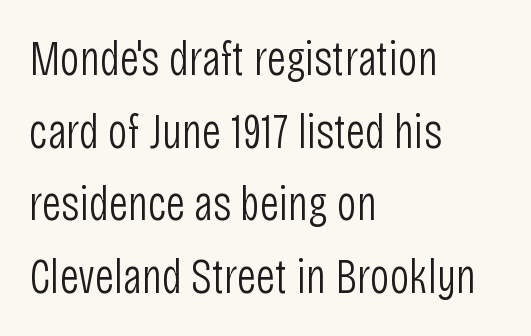
The image shows 49 px light, condensed sans-serif type, upright; set left-aligned, normal line spacing (1.48x), normal letter spacing, not underlined; low stroke contrast and a large x-height.
